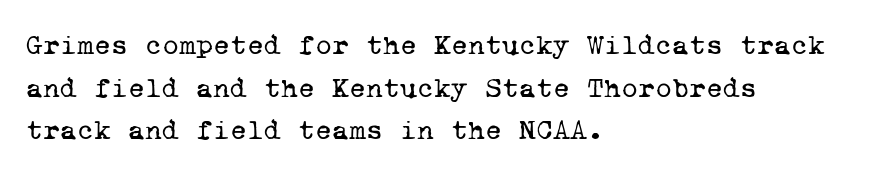
Type without underlining. The letterforms sit at book weight or below. Here the designer chose a console-style face with uniform glyph widths. Regarding serifs, this sample has them. The vertical gap from one line to the next is medium. These lines are set flush left with a ragged right edge.
